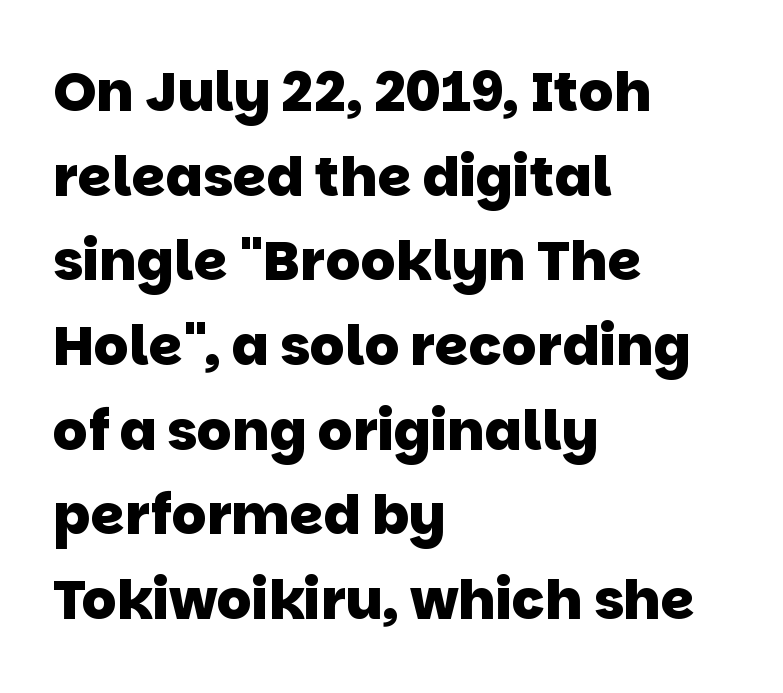
Q: Is the text bold? A: Yes.
Q: Is the typeface a serif or a sans-serif typeface? A: Sans-serif.
Q: Is the text underlined? A: No.
Q: How is the paragraph aligned? A: Left-aligned.
Q: Is the spacing between letters normal or unusually wide? A: Normal.
Q: Is the spacing between lines tight, normal or loose? A: Normal.
Q: Width (condensed, normal, or wide)? A: Normal.
Q: Stroke contrast? A: Low.
Q: x-height? A: Large.
Q: Monospaced? A: No.
